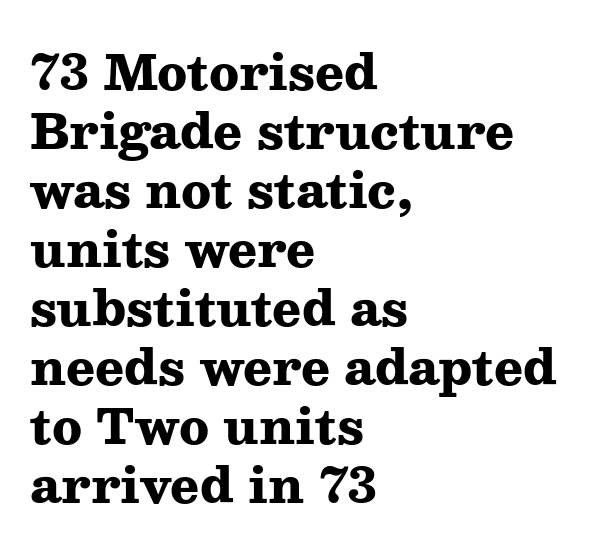
The image shows 48 px heavy, wide serif type, upright; set left-aligned, line spacing 1.23x, normal letter spacing, not underlined; medium stroke contrast and a medium x-height.
